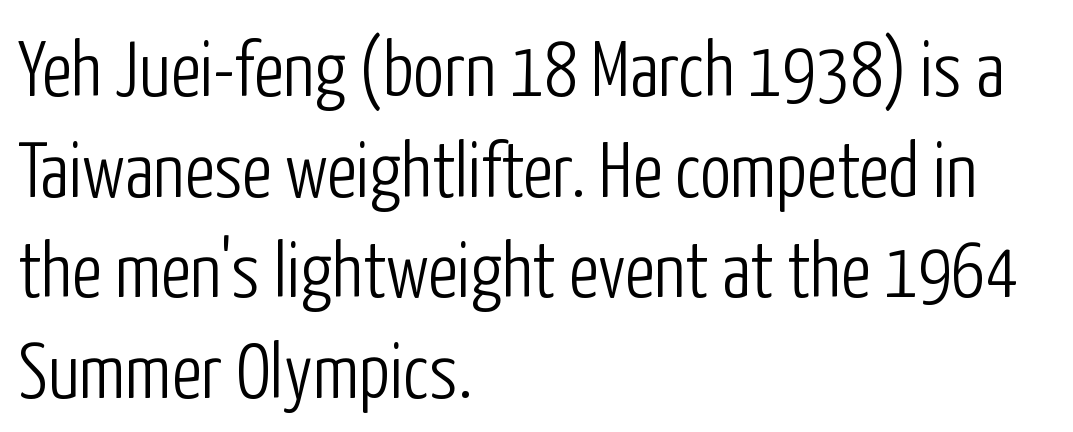
The image shows 78 px light, condensed sans-serif type, upright; set left-aligned, normal line spacing (1.29x), normal letter spacing, not underlined; low stroke contrast and a medium x-height.
